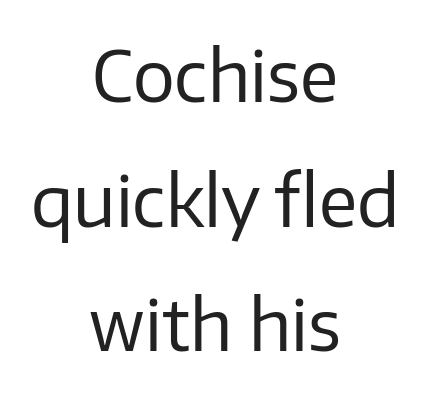
Observe the ordinary spacing: letters are neighbours, not strangers. Italic: no, the glyphs are upright roman. The passage shown is typed in a proportional face where columns would drift. The letters look calm and open, with moderate or lighter stems. Descenders hang freely into open space. These lines are composed in type without serifs.
